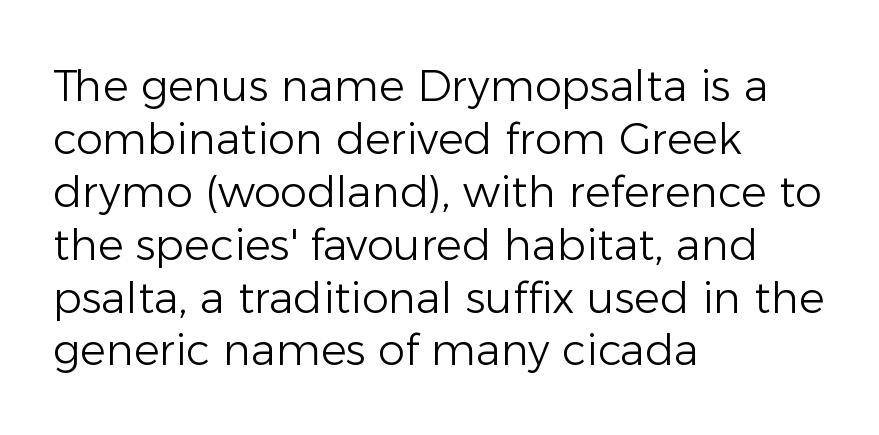
The image shows 43 px light sans-serif type, upright; set left-aligned, line spacing 1.23x, normal letter spacing, not underlined; low stroke contrast and a medium x-height.
